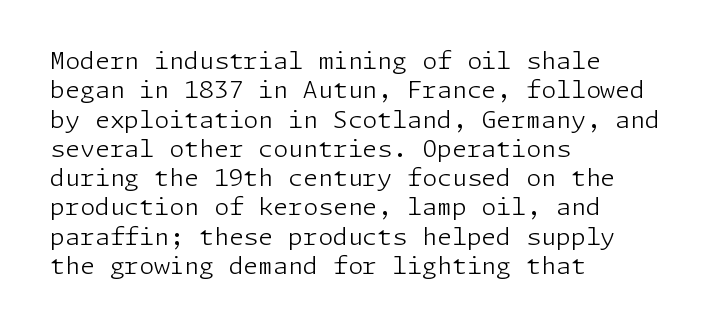
Notice how the stems are strictly vertical — no italics here. Standard letterfit; no display-style spreading of the glyphs. The space beneath each line is pristine and unruled. Counters stay open thanks to moderate or lighter strokes. A classic flush-left, rag-right setting is used for this passage.
